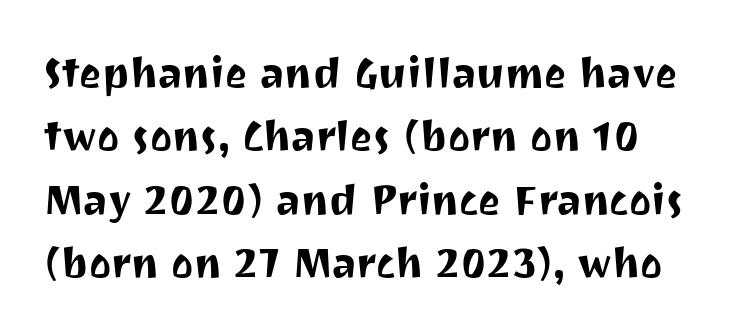
Q: Is the text italic (slanted)? A: No, it is upright.
Q: Is the typeface a serif or a sans-serif typeface? A: Sans-serif.
Q: Is the text underlined? A: No.
Q: Is the spacing between letters normal or unusually wide? A: Normal.
Q: Is the spacing between lines tight, normal or loose? A: Normal.
Q: Width (condensed, normal, or wide)? A: Normal.
Q: Stroke contrast? A: Medium.
Q: x-height? A: Medium.
Q: Monospaced? A: No.
